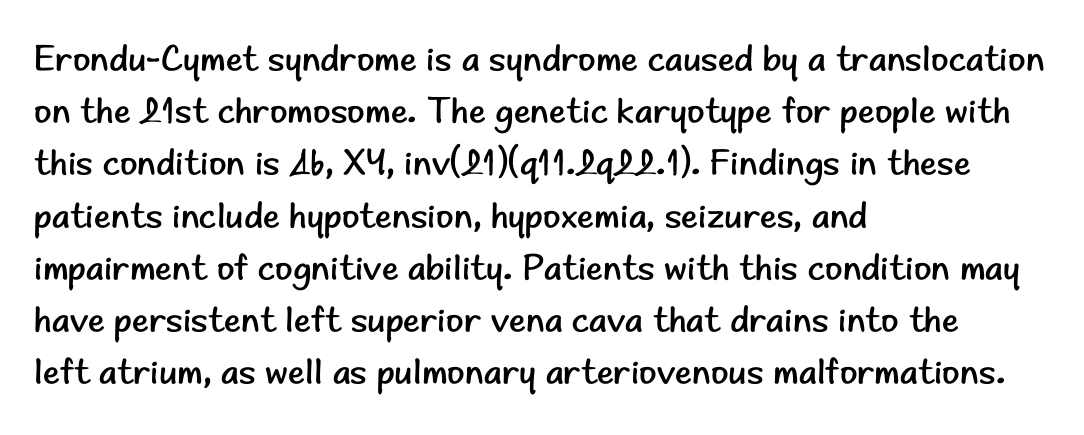
Examine the stroke ends and you'll find no serifs. Students, observe: this is what conventionally led text looks like. The setting favours the left margin, as ordinary paragraphs usually do. Designer's note — italics off, roman on.
